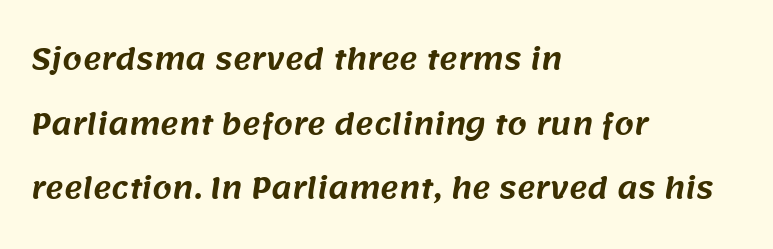
Q: Is the typeface a serif or a sans-serif typeface? A: Sans-serif.
Q: Is the text underlined? A: No.
Q: How is the paragraph aligned? A: Left-aligned.
Q: Is the spacing between letters normal or unusually wide? A: Normal.
Q: Is the spacing between lines tight, normal or loose? A: Loose.
Q: Width (condensed, normal, or wide)? A: Normal.
Q: Stroke contrast? A: Medium.
Q: x-height? A: Large.
Q: Monospaced? A: No.
